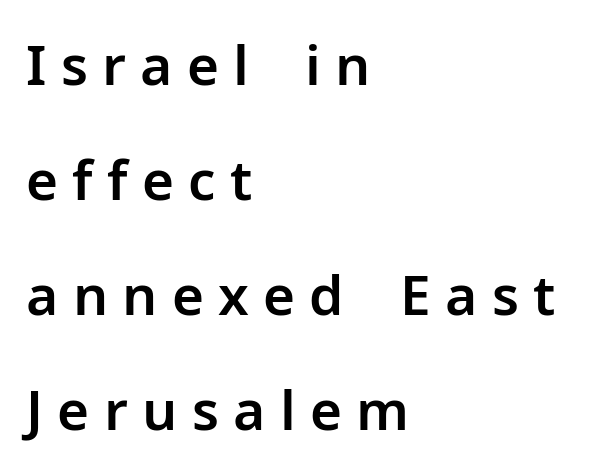
The vertical gap from one line to the next is large. The line texture is sparse and dotted thanks to wide tracking. Characters remain perfectly vertical along every line. Casual observation: everything's shoved over to the left. Glance below the letters and you will spot only blank space.
